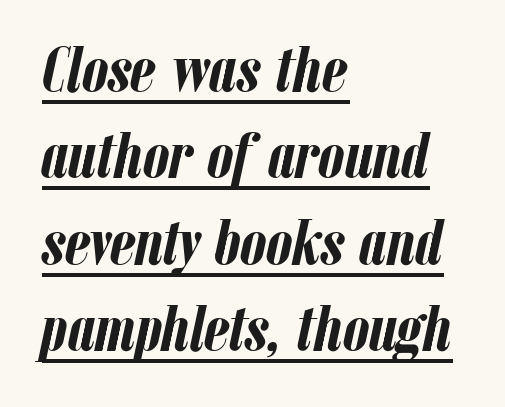
The image shows 66 px semibold, condensed type, italic (leaning right); set left-aligned, normal line spacing (1.31x), normal letter spacing, underlined; low stroke contrast and a medium x-height.
